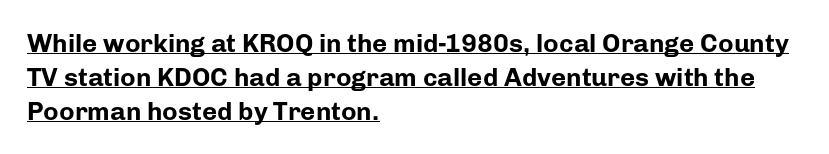
The image shows 26 px bold type, upright; set left-aligned, normal line spacing (1.3x), normal letter spacing, underlined.
